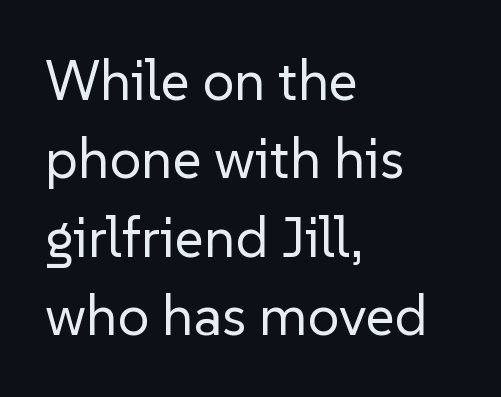
Lines of text with bare space underneath. A typesetter would call this proportional, since set widths differ per character. Summary of vertical rhythm: regular, with standard interline spacing. Compared with typical body copy, the letter spacing here is the same. This is sans-serif lettering, the kind often seen on screens and signage.
